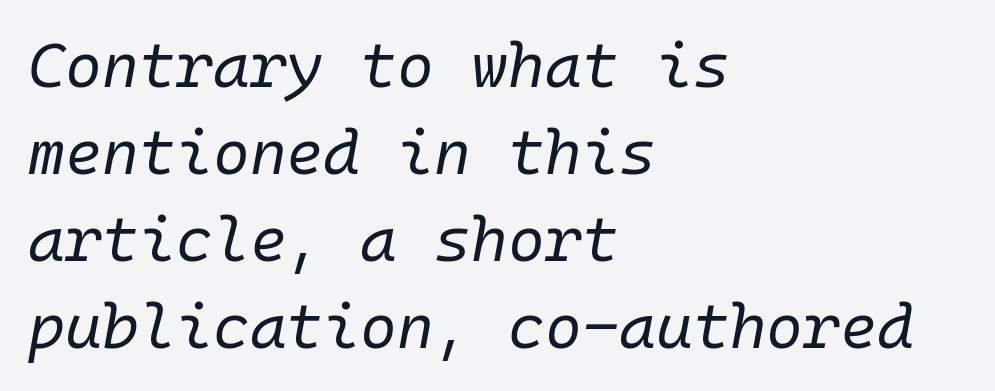
{"italic": "yes", "lean": "right", "slant_degrees": 10, "bold": "no", "weight": "regular", "width": "normal", "stroke_contrast": "low", "x_height": "medium", "monospaced": "yes", "underline": "no", "align": "left", "line_spacing": "normal", "line_spacing_ratio": 1.38, "letter_spacing": "normal", "letter_spacing_em": 0.0, "glyph_px": 63}
